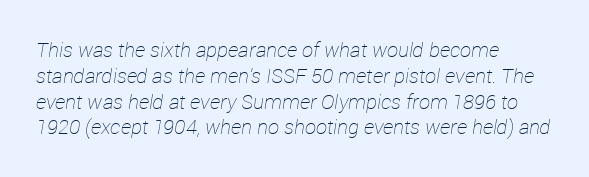
{"italic": "yes", "lean": "right", "slant_degrees": 12, "bold": "no", "underline": "no", "align": "left", "line_spacing": "normal", "line_spacing_ratio": 1.29, "letter_spacing": "normal", "letter_spacing_em": 0.0, "glyph_px": 20}
